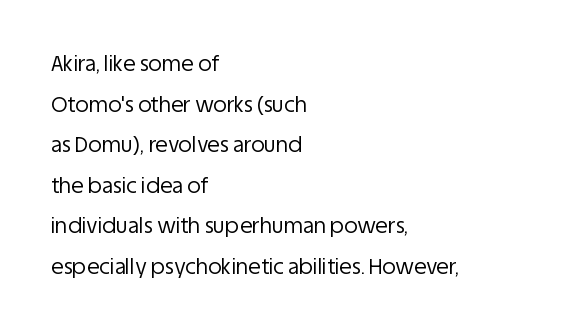
Q: Is the text bold? A: No.
Q: Is the text italic (slanted)? A: No, it is upright.
Q: Is the text underlined? A: No.
Q: How is the paragraph aligned? A: Left-aligned.
Q: Is the spacing between letters normal or unusually wide? A: Normal.
Q: Is the spacing between lines tight, normal or loose? A: Loose.
